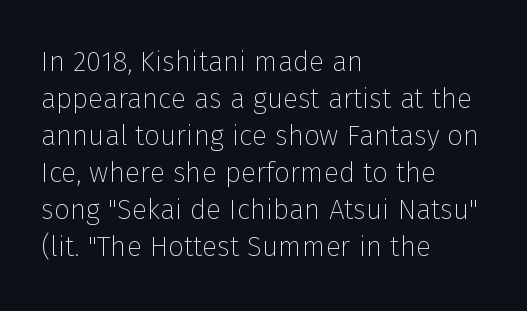
The image shows 28 px thin sans-serif type, upright; set left-aligned, normal line spacing (1.32x), normal letter spacing, not underlined; low stroke contrast and a medium x-height.
